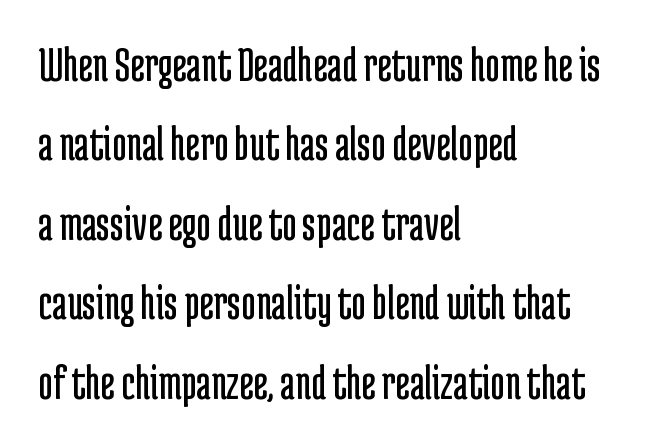
Nope, no serifs anywhere on these letters. Do the letters lean? They stand straight. The strip under each line holds only bare page. Weight: regular or lighter.
